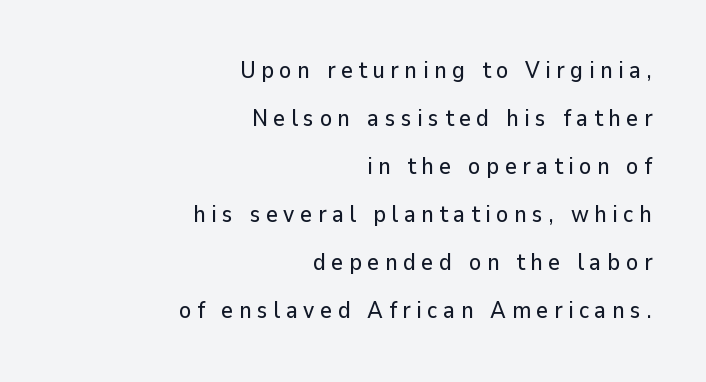
{"italic": "no", "underline": "no", "align": "right", "line_spacing": "loose", "line_spacing_ratio": 2.09, "letter_spacing": "wide", "letter_spacing_em": 0.24, "glyph_px": 23}
